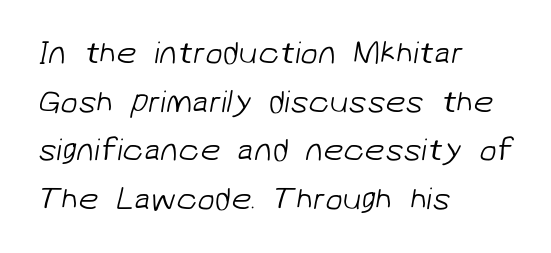
Quick note: underline off. Character widths vary here, with narrow letters taking less room than wide ones. Serifs: no, the terminals of the letterforms are clean. Stroke thickness stays within the range of a standard reading face or lighter.
